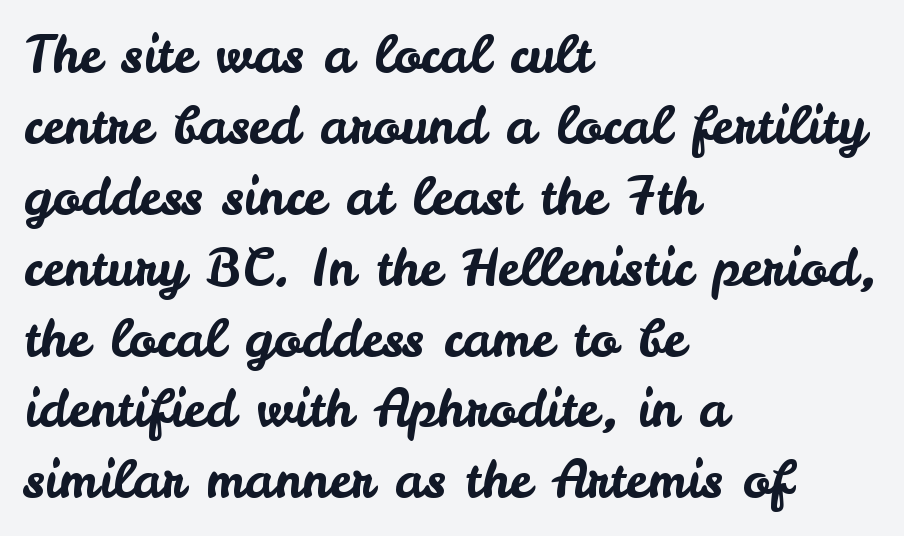
{"serif": "no", "width": "normal", "stroke_contrast": "low", "x_height": "small", "monospaced": "no", "underline": "no", "align": "left", "line_spacing": "normal", "line_spacing_ratio": 1.39, "letter_spacing": "normal", "letter_spacing_em": 0.0, "glyph_px": 51}
